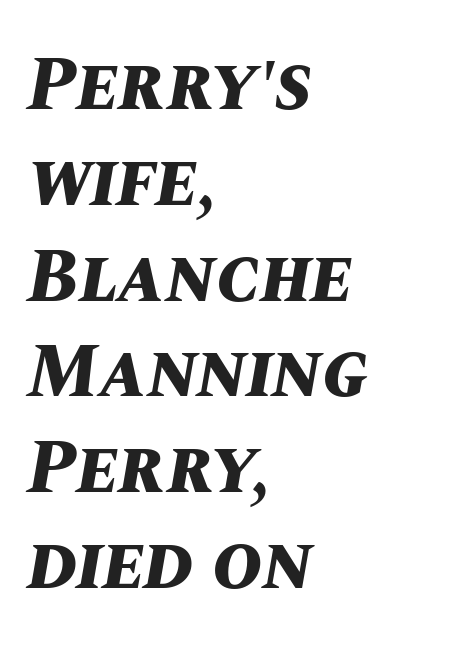
Q: Is the text bold? A: Yes.
Q: Is the text italic (slanted)? A: Yes, it leans right by about 10 degrees.
Q: Is the text underlined? A: No.
Q: How is the paragraph aligned? A: Left-aligned.
Q: Is the spacing between letters normal or unusually wide? A: Normal.
Q: Is the spacing between lines tight, normal or loose? A: Normal.
Q: Width (condensed, normal, or wide)? A: Normal.
Q: Stroke contrast? A: Medium.
Q: x-height? A: Large.
Q: Monospaced? A: No.
